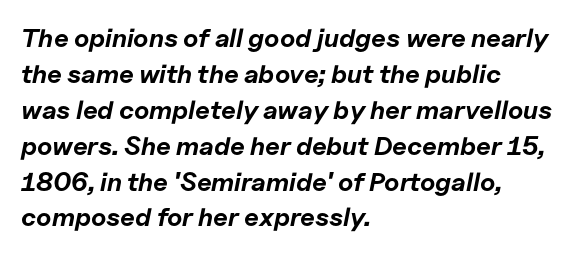
The image shows 26 px bold type, italic (leaning right); set left-aligned, normal line spacing (1.38x), normal letter spacing, not underlined.
